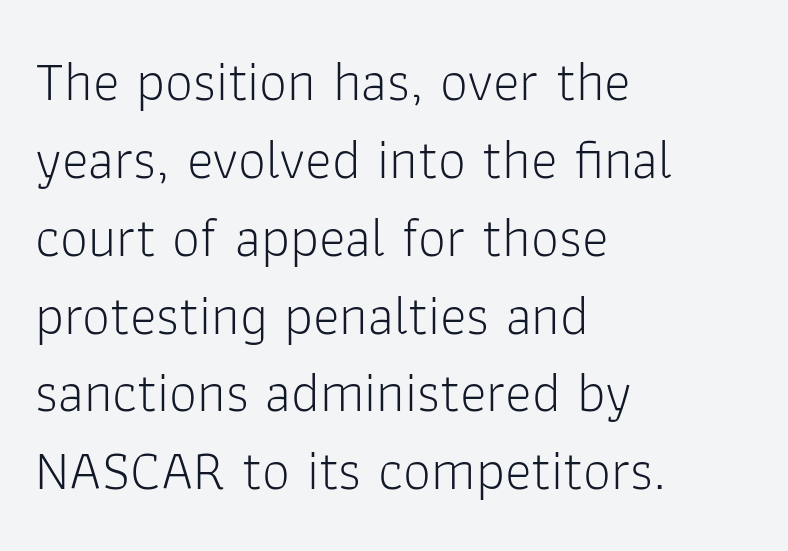
The image shows 56 px light sans-serif type, upright; set left-aligned, normal line spacing (1.39x), normal letter spacing, not underlined; low stroke contrast and a medium x-height.
